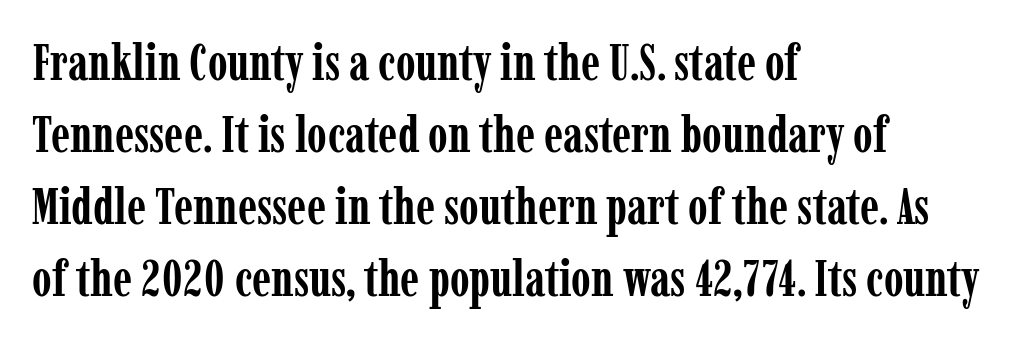
Looks like regular typesetting: each glyph gets only the width it needs. Typeset ragged right — the left edge is the straight one. The font is running at its bold setting. Summary of vertical rhythm: regular, with standard interline spacing. The space directly below the letters is spotless.
